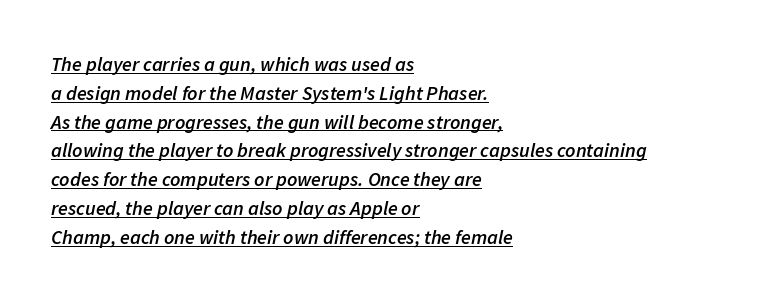
{"italic": "yes", "lean": "right", "slant_degrees": 11, "bold": "semi", "underline": "yes", "align": "left", "line_spacing": "normal", "line_spacing_ratio": 1.44, "letter_spacing": "normal", "letter_spacing_em": 0.0, "glyph_px": 20}
